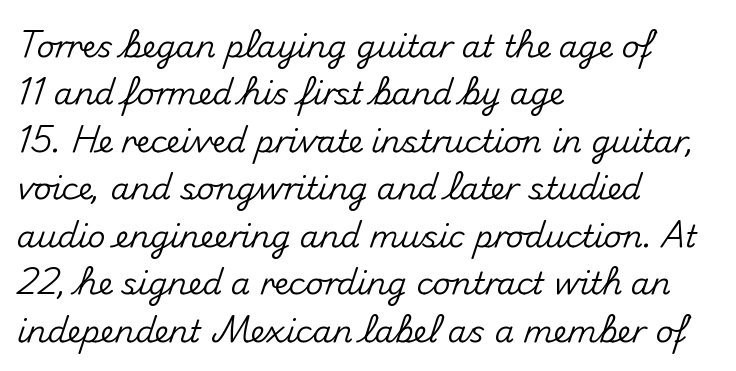
Examine the stroke ends and you'll find no serifs. The letters advance in unequal steps, a hallmark of proportional type. Underlining? Definitely not there.
